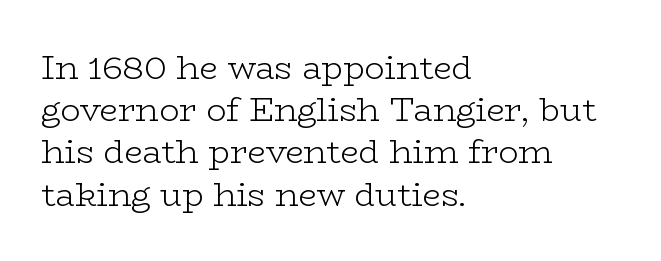
The image shows 33 px light, wide serif type, upright; set left-aligned, normal line spacing (1.28x), normal letter spacing, not underlined; low stroke contrast and a medium x-height.
